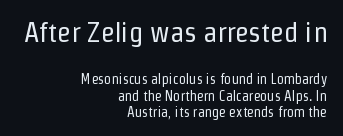
The image shows 28 px regular-weight, condensed sans-serif type, upright; set right-aligned, line spacing 1.17x, normal letter spacing, not underlined; the first (top) block is 2.0x larger; low stroke contrast and a medium x-height.
